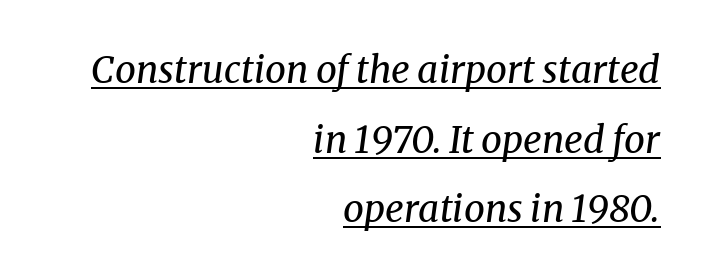
You can see a thin bar hugging the bottom of the glyphs. This is serif lettering, the kind often seen in printed books. Caption: standard tracking, unaltered. The passage shown is not bold in any degree. Compared with ordinary roman type, these characters are visibly tilted. These lines are set flush right with a ragged left edge.
